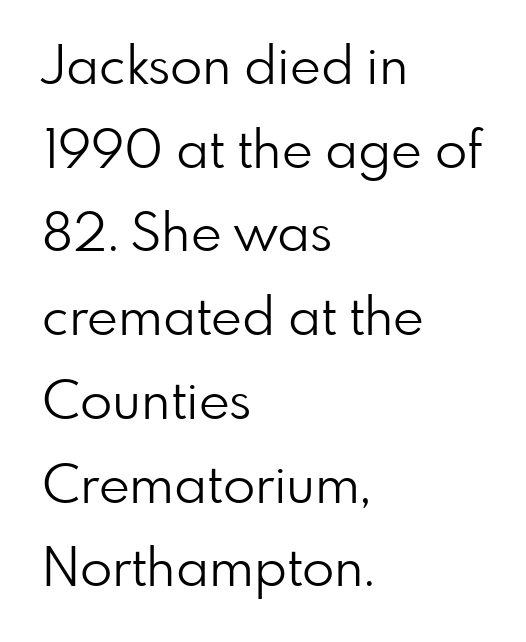
The type is set solid horizontally, with unmodified tracking. Stem width sits at or under what a default text font uses. The strip under each line holds only bare page. The face used here is a sans, in the tradition of grotesques and geometrics.
